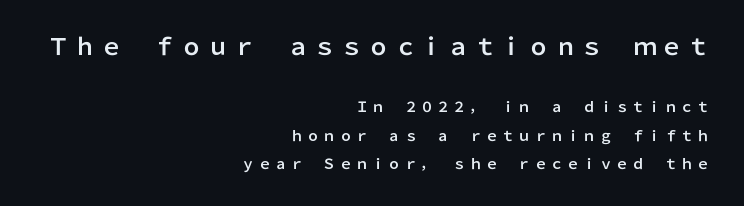
The image shows 23 px text type, upright; set right-aligned, loose line spacing (2.04x), not underlined; the first (top) block is 1.64x larger.
